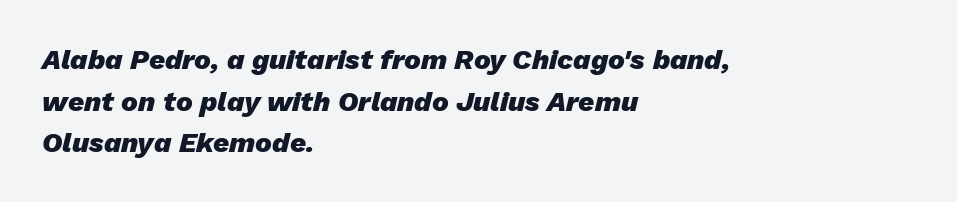
Rows of type keep a routine distance in the vertical direction. Is this a fixed-width face? No — the glyphs have proportional, varying widths. In terms of weight, the rendering is a true, heavy bold. Tracking value appears to be zero — textbook default spacing. The area under the type is left untouched.
